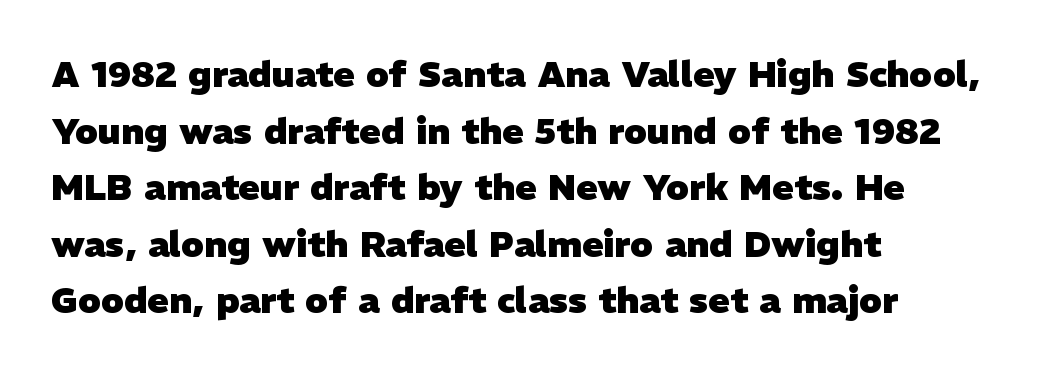
{"serif": "no", "bold": "yes", "weight": "heavy", "width": "normal", "stroke_contrast": "low", "x_height": "medium", "monospaced": "no", "underline": "no", "align": "left", "line_spacing": "normal", "line_spacing_ratio": 1.57, "letter_spacing": "normal", "letter_spacing_em": 0.0, "glyph_px": 36}
